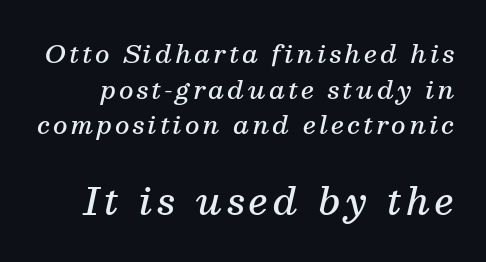
The image shows 37 px semibold serif type, italic (leaning right); set normal line spacing (1.43x), not underlined; the second (bottom) block is 1.48x larger; medium stroke contrast and a medium x-height.
